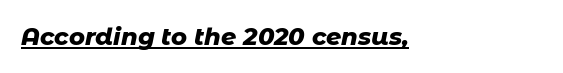
The rendering uses the underline text-decoration. Emphasis-style slanted type is in use. Weight check: bold — yes, fully. Line beginnings align vertically; line endings do not. The tracking reads as untouched default to a designer's eye.
